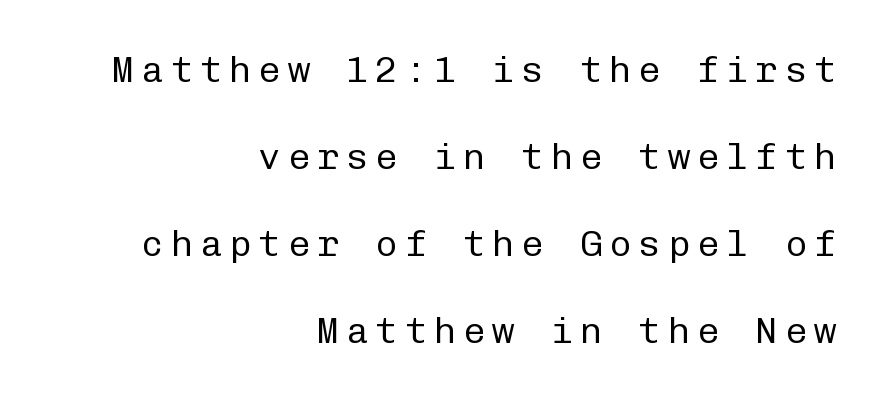
The image shows 37 px regular-weight sans-serif type, upright, monospaced; set right-aligned, loose line spacing (2.35x), not underlined; low stroke contrast and a medium x-height.
